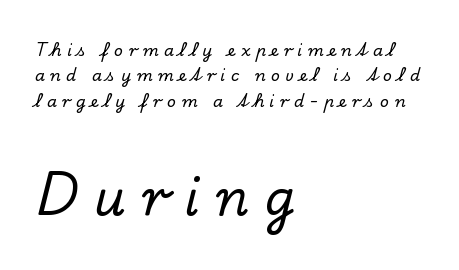
{"serif": "yes", "width": "normal", "stroke_contrast": "low", "x_height": "small", "monospaced": "no", "underline": "no", "align": "left", "line_spacing": "normal", "line_spacing_ratio": 1.59, "letter_spacing": "wide", "letter_spacing_em": 0.33, "larger_block": "second", "size_ratio": 3.06, "glyph_px": 49}
